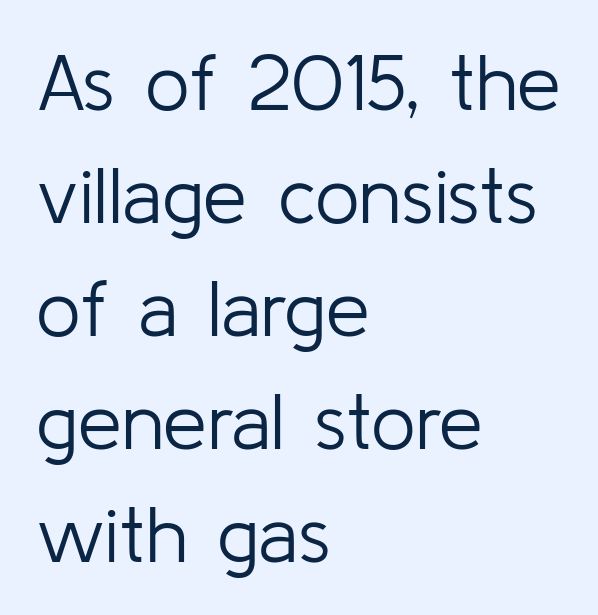
Compared with typical body copy, the letter spacing here is the same. No chunkiness to these letters — they're not bold. Compared with typical paragraphs, the rows here are spaced about the same. The typeface chosen for these lines omits serifs. Here the designer chose a conventional face with non-uniform glyph widths. Horizontal alignment here is leftward, the default for most running prose.
